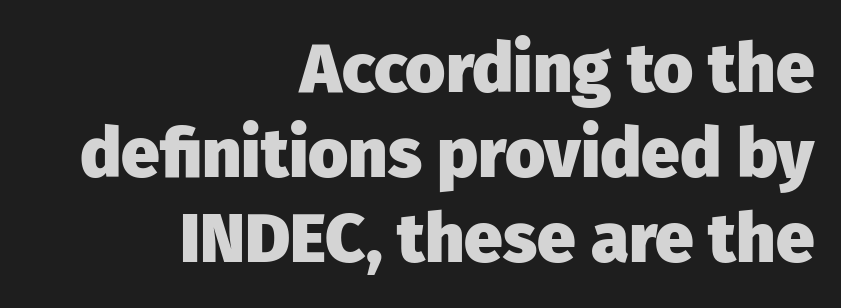
Horizontally, the lines are justified to the trailing edge only. The passage shown is typeset with a sans-serif family. Notice how the stems are strictly vertical — no italics here. The characters look thick and weighty, a clear bold.
